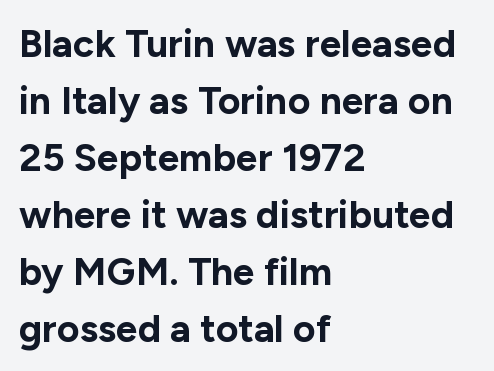
Posture: straight, roman, zero tilt. Type without underlining. Chunky letters — that's bold for sure. Whoever set this chose a conventional vertical rhythm. A typesetter would label this face a sans.
